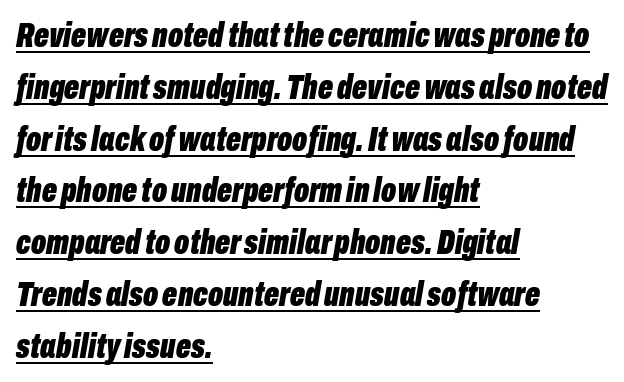
The image shows 35 px bold, condensed type, italic (leaning right); set left-aligned, normal line spacing (1.48x), normal letter spacing, underlined; low stroke contrast and a medium x-height.
